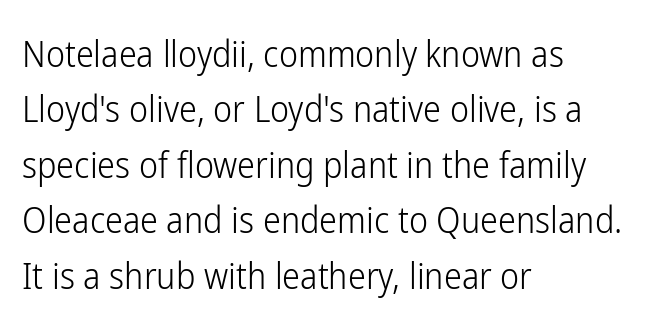
The image shows 36 px light, condensed sans-serif type, upright; set left-aligned, normal line spacing (1.54x), normal letter spacing, not underlined; low stroke contrast and a medium x-height.
